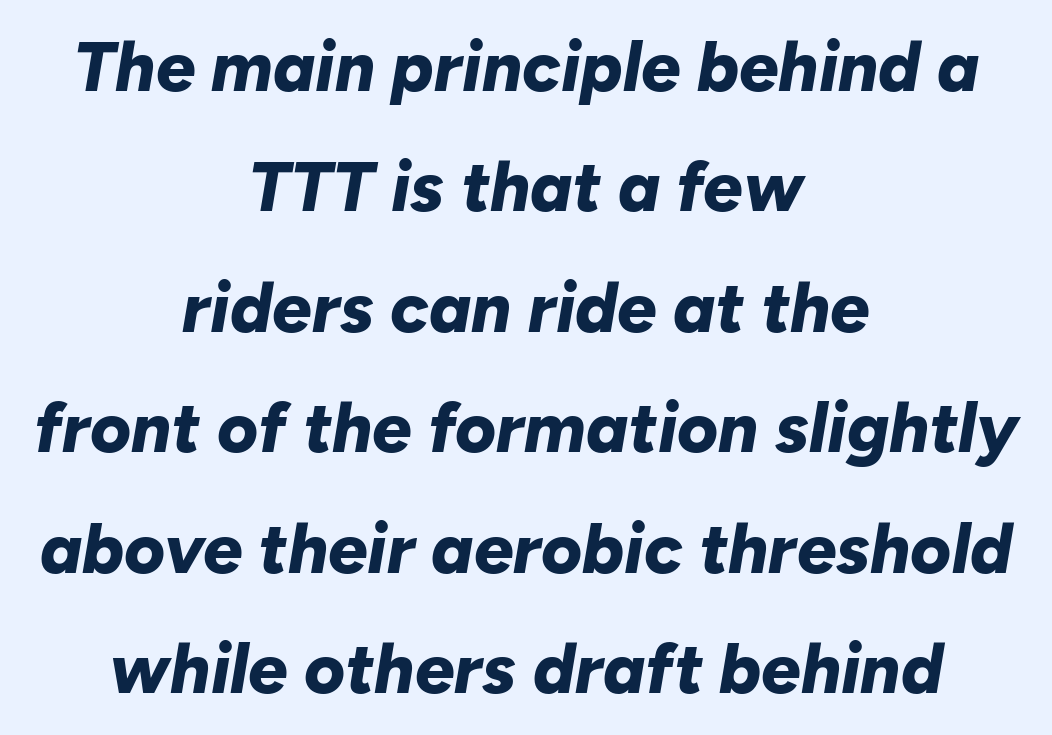
{"italic": "yes", "lean": "right", "slant_degrees": 10, "bold": "yes", "weight": "bold", "width": "normal", "stroke_contrast": "low", "x_height": "medium", "monospaced": "no", "underline": "no", "align": "center", "line_spacing_ratio": 1.72, "letter_spacing": "normal", "letter_spacing_em": 0.0, "glyph_px": 70}
